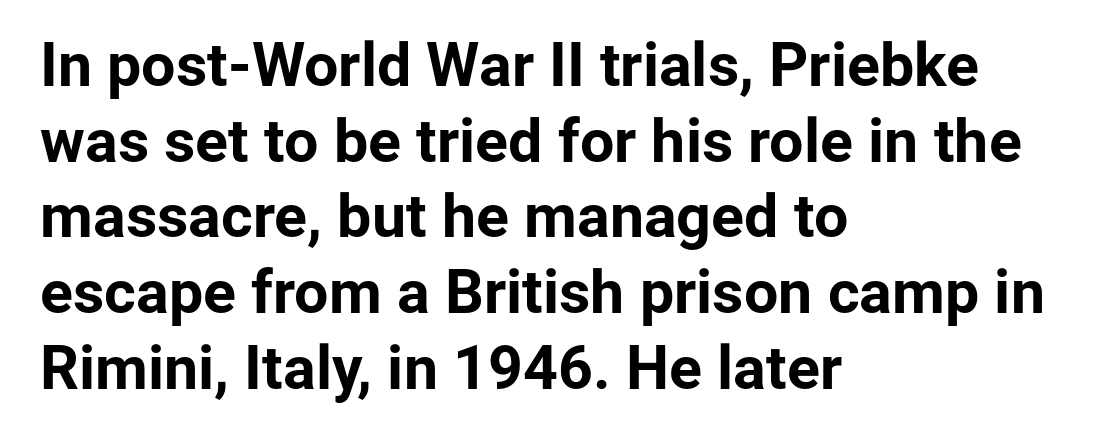
The image shows 61 px bold sans-serif type, upright; set left-aligned, line spacing 1.24x, normal letter spacing, not underlined; low stroke contrast and a medium x-height.
